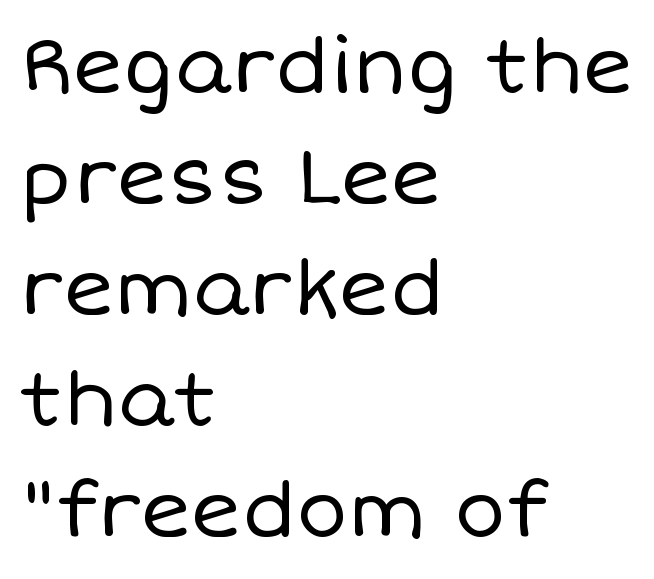
All the whitespace from short lines collects on the right. Bare-footed words on every line. Vertically, the passage feels balanced, rows spaced as you'd expect. These lines keep a tight, regular rhythm from letter to letter.
